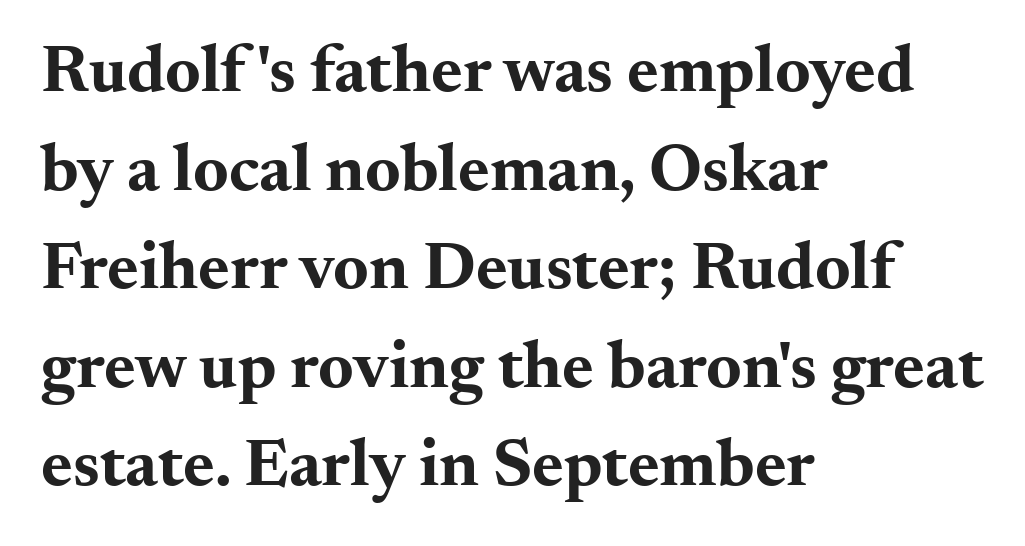
The image shows 68 px bold, wide serif type, upright; set left-aligned, normal line spacing (1.45x), normal letter spacing, not underlined; medium stroke contrast and a small x-height.
